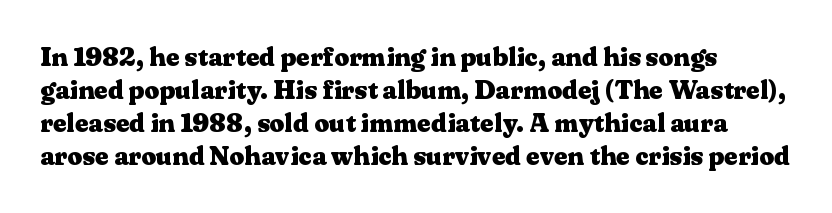
{"italic": "no", "bold": "yes", "underline": "no", "line_spacing": "normal", "line_spacing_ratio": 1.27, "letter_spacing": "normal", "letter_spacing_em": 0.0, "glyph_px": 26}
